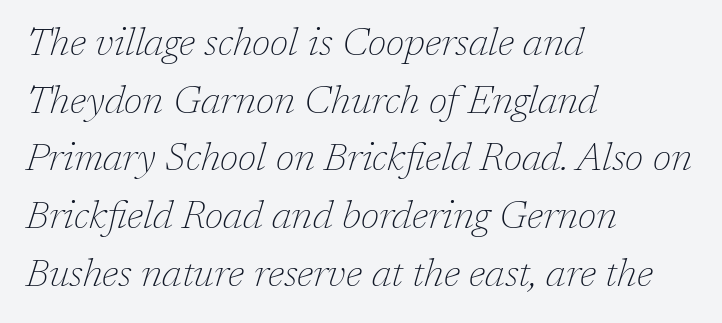
{"serif": "yes", "italic": "yes", "lean": "right", "slant_degrees": 17, "bold": "no", "weight": "thin", "width": "normal", "stroke_contrast": "low", "x_height": "medium", "monospaced": "no", "underline": "no", "align": "left", "line_spacing": "normal", "line_spacing_ratio": 1.48, "letter_spacing": "normal", "letter_spacing_em": 0.0, "glyph_px": 39}
